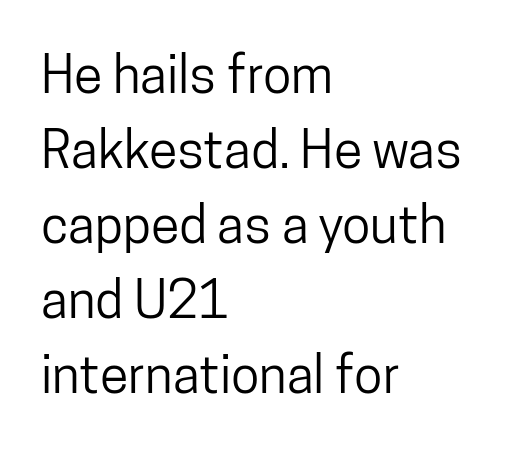
Q: Is the text italic (slanted)? A: No, it is upright.
Q: Is the typeface a serif or a sans-serif typeface? A: Sans-serif.
Q: Is the text underlined? A: No.
Q: How is the paragraph aligned? A: Left-aligned.
Q: Is the spacing between letters normal or unusually wide? A: Normal.
Q: Is the spacing between lines tight, normal or loose? A: Normal.
Q: Width (condensed, normal, or wide)? A: Condensed.
Q: Stroke contrast? A: Low.
Q: x-height? A: Medium.
Q: Monospaced? A: No.
